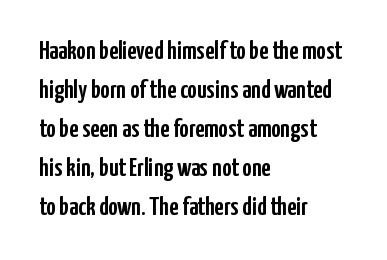
The image shows 26 px text type, upright; set left-aligned, normal line spacing (1.5x), normal letter spacing, not underlined.
